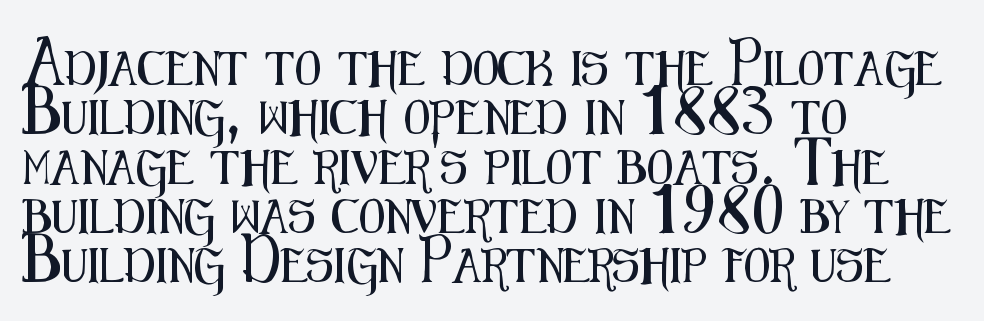
Compared with typical paragraphs, the rows here are spaced about the same. Plain, unruled lines of type. The line texture is even and compact thanks to regular tracking.
